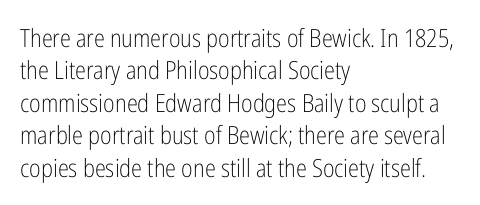
The words here are not underlined. Whoever set this chose a conventional vertical rhythm. Honestly, the letter spacing is just normal — you wouldn't notice it. Tall strokes in this sample are plumb rather than angled. Compared with a centered layout, this one pins lines to the left instead. The weight tops out at a normal text grade.
